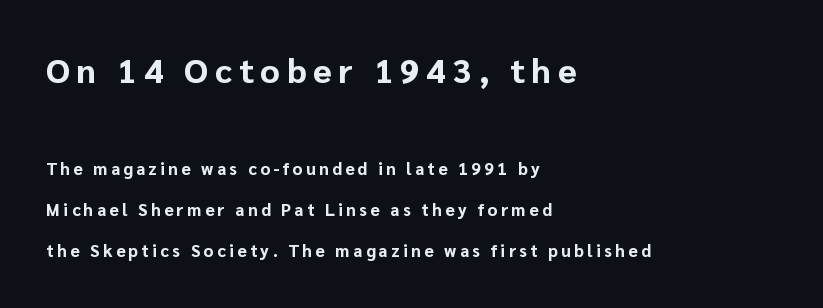
The image shows 34 px bold sans-serif type, upright; set left-aligned, loose line spacing (2.43x), unusually wide letter spacing (+0.2 em), not underlined; the first (top) block is 2.0x larger; low stroke contrast and a medium x-height.
